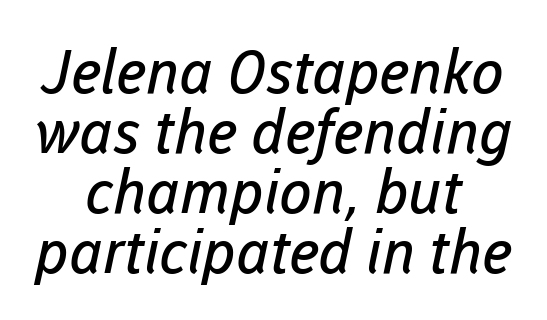
{"serif": "no", "bold": "no", "weight": "regular", "width": "normal", "stroke_contrast": "low", "x_height": "medium", "monospaced": "no", "underline": "no", "align": "center", "line_spacing": "tight", "line_spacing_ratio": 1.0, "letter_spacing": "normal", "letter_spacing_em": 0.0, "glyph_px": 60}
